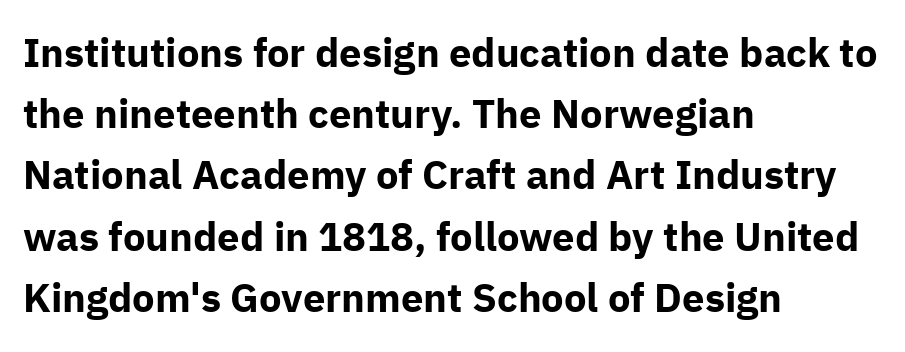
The image shows 40 px bold sans-serif type, upright; set left-aligned, normal line spacing (1.53x), normal letter spacing, not underlined; low stroke contrast and a medium x-height.
